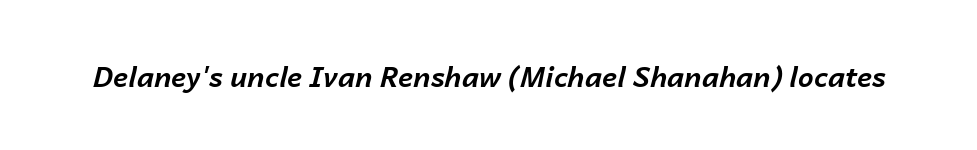
{"italic": "yes", "lean": "right", "slant_degrees": 14, "bold": "yes", "weight": "bold", "width": "normal", "stroke_contrast": "low", "x_height": "medium", "monospaced": "no", "underline": "no", "letter_spacing": "normal", "letter_spacing_em": 0.0, "glyph_px": 28}
